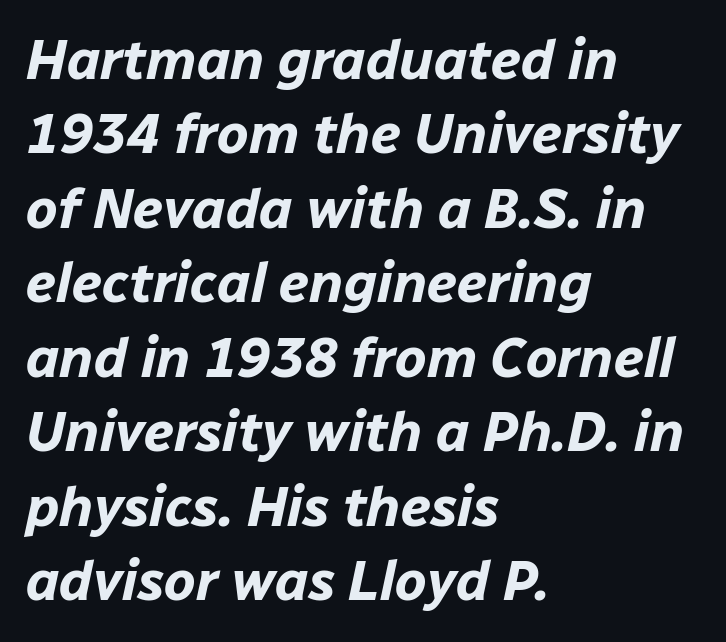
Q: Is the text bold? A: Yes.
Q: Is the text italic (slanted)? A: Yes, it leans right by about 12 degrees.
Q: Is the text underlined? A: No.
Q: How is the paragraph aligned? A: Left-aligned.
Q: Is the spacing between letters normal or unusually wide? A: Normal.
Q: Is the spacing between lines tight, normal or loose? A: Normal.
Q: Width (condensed, normal, or wide)? A: Normal.
Q: Stroke contrast? A: Low.
Q: x-height? A: Medium.
Q: Monospaced? A: No.
